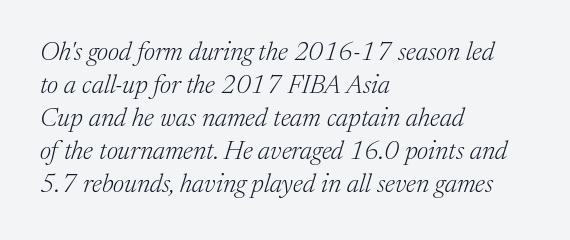
{"italic": "yes", "lean": "right", "slant_degrees": 17, "bold": "no", "underline": "no", "align": "left", "line_spacing": "normal", "line_spacing_ratio": 1.27, "letter_spacing": "normal", "letter_spacing_em": 0.0, "glyph_px": 26}
